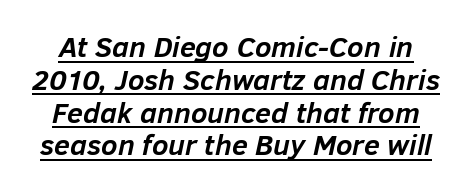
The image shows 29 px semibold type, italic (leaning right); set tight line spacing (1.13x), normal letter spacing, underlined; low stroke contrast and a medium x-height.
